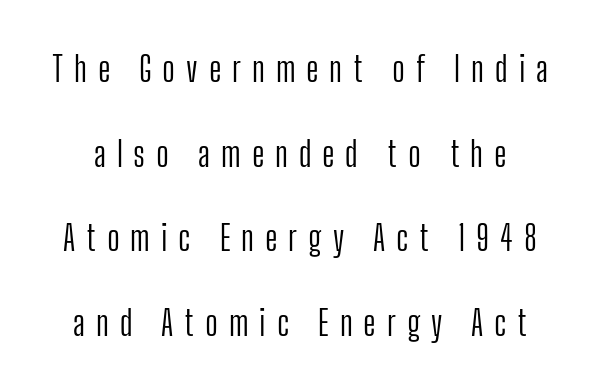
The image shows 35 px light, condensed sans-serif type, upright; set loose line spacing (2.42x), unusually wide letter spacing (+0.31 em), not underlined; low stroke contrast and a medium x-height.
